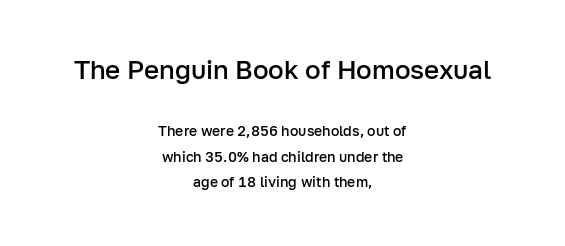
The image shows 26 px text type, upright; set centered, line spacing 1.82x, normal letter spacing, not underlined; the first (top) block is 1.86x larger.
